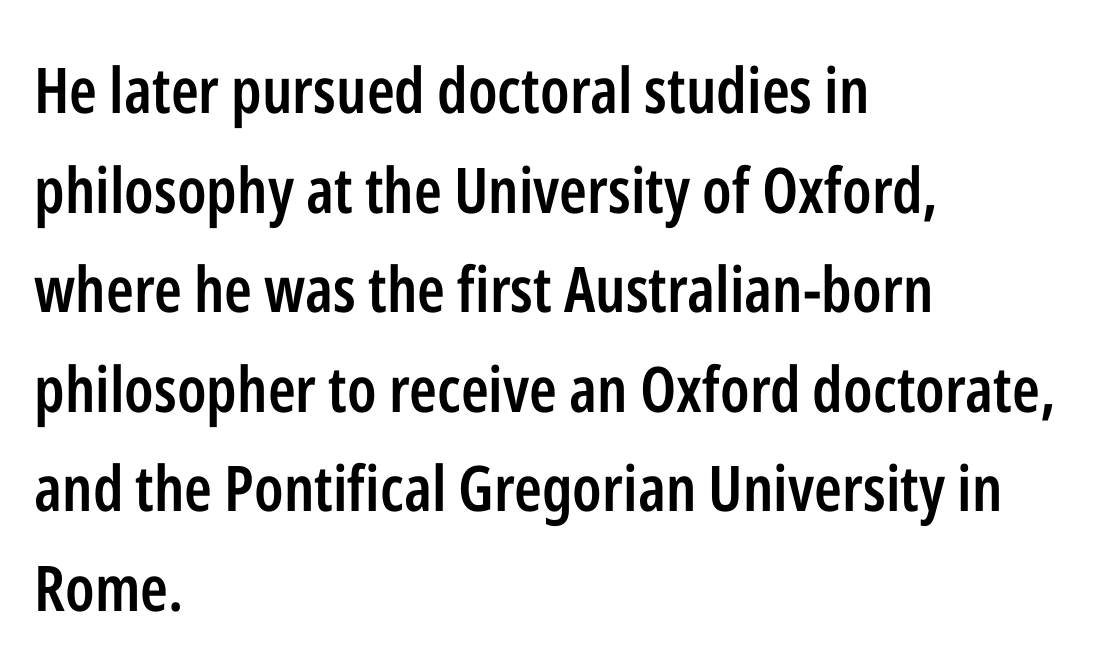
The passage shown has conventional tracking throughout. The space between consecutive lines is moderate. In CSS terms this would be text-align: left. Quick note: not italic, upright.
